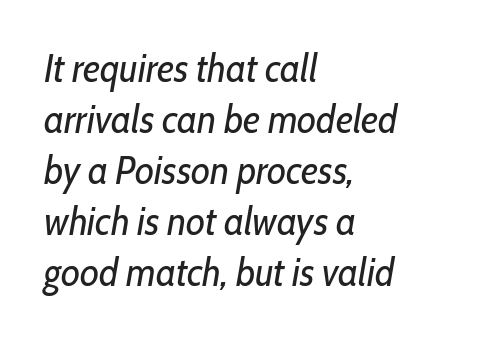
Q: Is the text bold? A: No.
Q: Is the text italic (slanted)? A: Yes, it leans right by about 10 degrees.
Q: Is the text underlined? A: No.
Q: How is the paragraph aligned? A: Left-aligned.
Q: Is the spacing between letters normal or unusually wide? A: Normal.
Q: Is the spacing between lines tight, normal or loose? A: Normal.
Q: Width (condensed, normal, or wide)? A: Condensed.
Q: Stroke contrast? A: Low.
Q: x-height? A: Medium.
Q: Monospaced? A: No.
